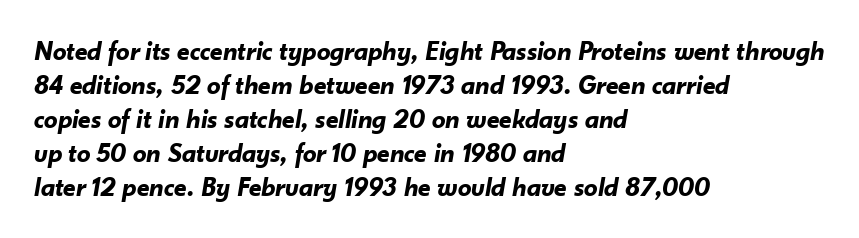
{"italic": "yes", "lean": "right", "slant_degrees": 10, "bold": "yes", "underline": "no", "align": "left", "line_spacing": "normal", "line_spacing_ratio": 1.26, "letter_spacing": "normal", "letter_spacing_em": 0.0, "glyph_px": 27}
